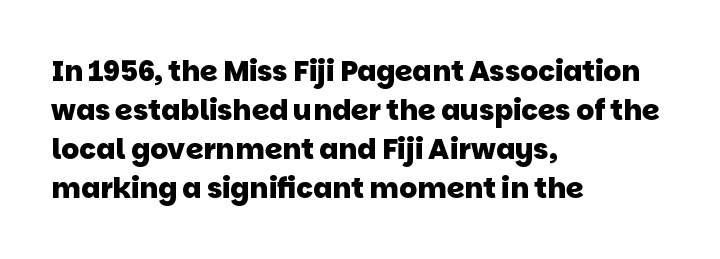
Observe the absence of serifs on each vertical stroke in this sample. Is the block centered? No — it sits flush against the left margin. The passage shown has conventional tracking throughout. Beneath every word, the page is bare. The face used here is proportionally spaced, like ordinary book or web type. Heavy, bold letterforms.
